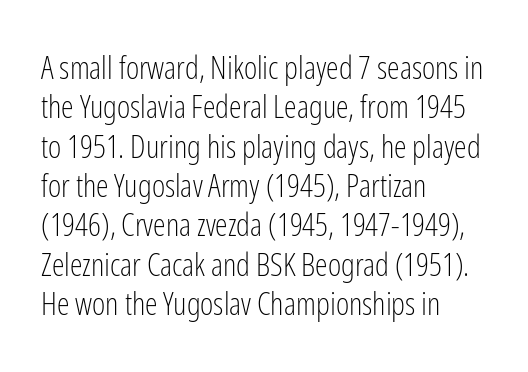
The face used here is rendered with its standard letterfit. The letters stand upright; this is a roman face. Only glyphs here, with clear space below each row. The cut favours lightness, reaching ordinary text weight at its darkest.
